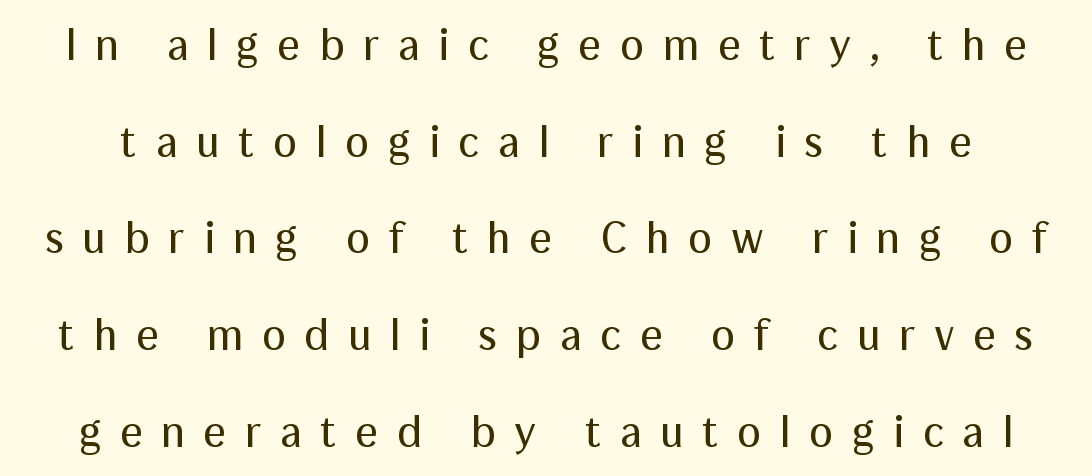
The image shows 45 px regular-weight sans-serif type, upright; set loose line spacing (2.15x), unusually wide letter spacing (+0.41 em), not underlined; medium stroke contrast and a medium x-height.
